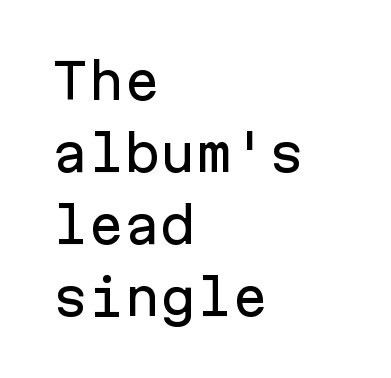
The passage is arranged the way most books set body copy — flush left. Does the lettering tilt? It doesn't — this is upright. Vertical spacing — default. Note: no serifs on the glyphs. Quick note: underline off. The face used here is monospaced, like something from a code editor.
